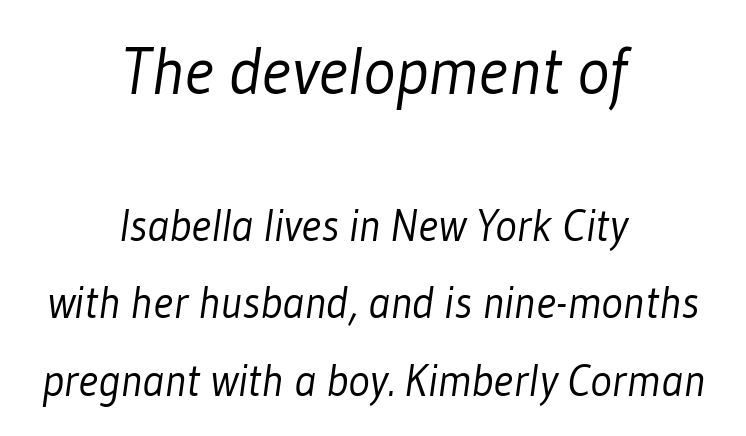
The passage shown is not bold in any degree. Letters rest on an invisible, unmarked baseline. Size hierarchy here favors the leading block over the trailing one. These lines are rendered in a variable-pitch font.
